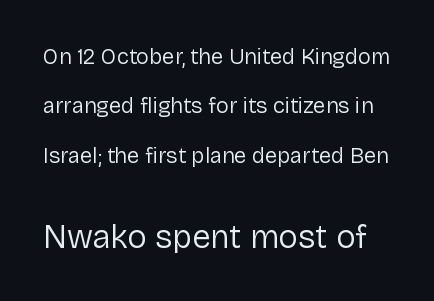
Q: Is the text bold? A: No.
Q: Is the text italic (slanted)? A: No, it is upright.
Q: Is the typeface a serif or a sans-serif typeface? A: Sans-serif.
Q: Is the text underlined? A: No.
Q: Is the spacing between letters normal or unusually wide? A: Normal.
Q: Is the spacing between lines tight, normal or loose? A: Loose.
Q: Which block of text is set in a larger size, the first (top) or the second (bottom)? A: The second (bottom) one.
Q: Width (condensed, normal, or wide)? A: Normal.
Q: Stroke contrast? A: Low.
Q: x-height? A: Medium.
Q: Monospaced? A: No.
